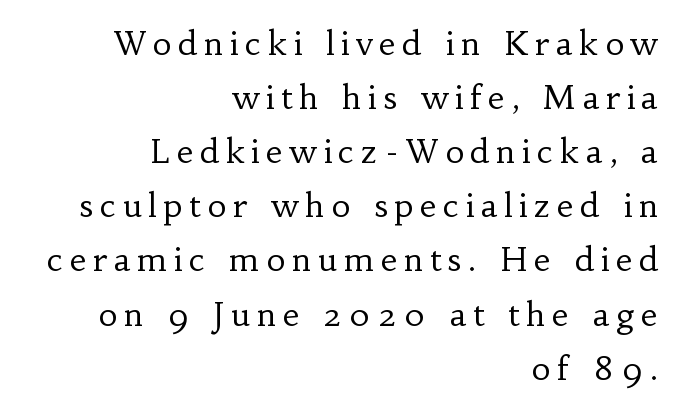
The cut favours lightness, reaching ordinary text weight at its darkest. Here the designer chose a conventional face with non-uniform glyph widths. Reading down the column, the eye jumps a familiar distance to each next line. Posture: straight, roman, zero tilt. Letterform terminals end in serifs throughout the passage. Short note: letters widely spaced.
